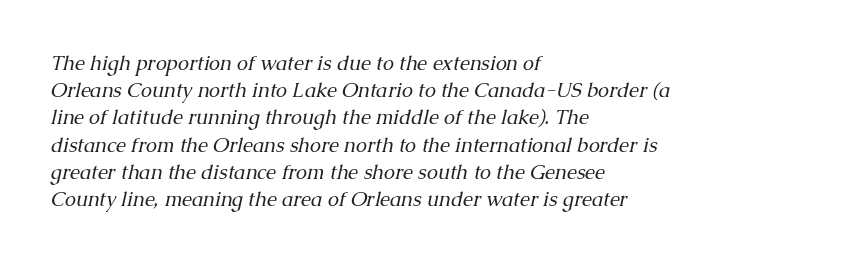
The image shows 20 px text type, italic (leaning right); set left-aligned, normal line spacing (1.36x), normal letter spacing, not underlined.
